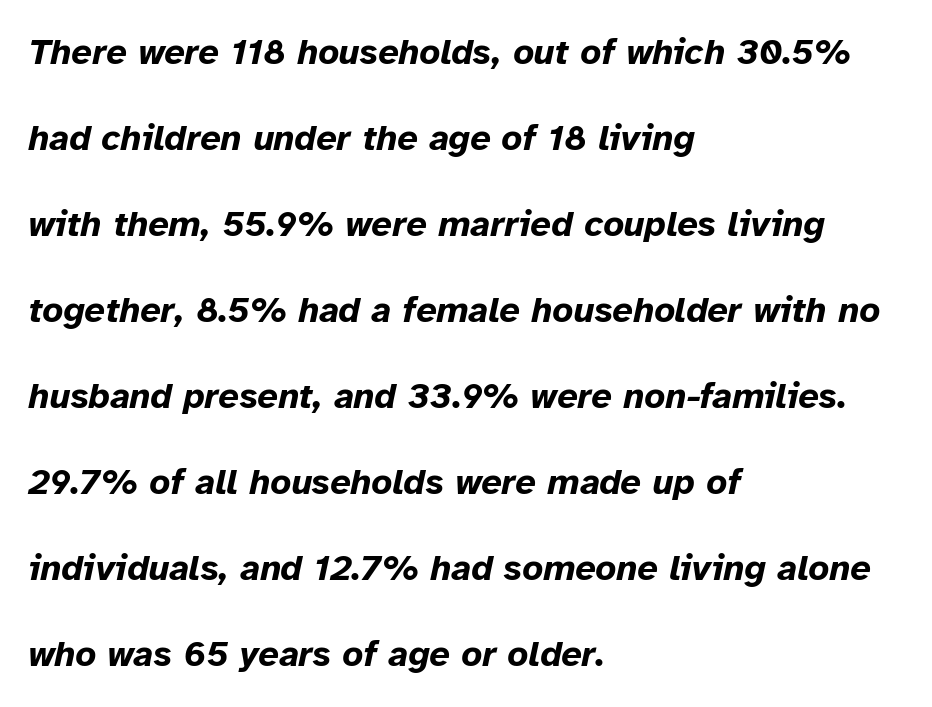
Look at the stroke-to-counter ratio: heavy, a bold. Notice how the stems are inclined rather than vertical — that's the hallmark of italics. No word sits above an underline. Alignment: flush left. Observe the ordinary spacing: letters are neighbours, not strangers. Rows of type keep a wide berth in the vertical direction.
